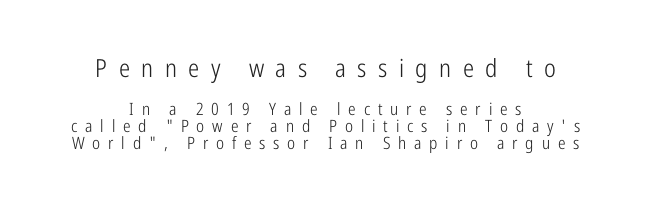
Q: Is the text bold? A: No.
Q: Is the text italic (slanted)? A: No, it is upright.
Q: Is the text underlined? A: No.
Q: How is the paragraph aligned? A: Centered.
Q: Is the spacing between letters normal or unusually wide? A: Unusually wide.
Q: Is the spacing between lines tight, normal or loose? A: Tight.
Q: Which block of text is set in a larger size, the first (top) or the second (bottom)? A: The first (top) one.
